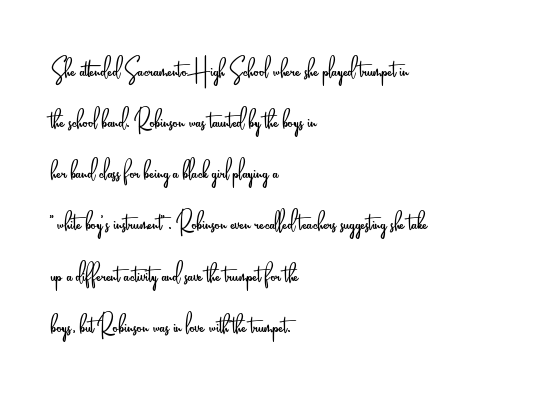
The image shows 33 px light, condensed sans-serif type; set left-aligned, normal line spacing (1.55x), normal letter spacing, not underlined; low stroke contrast and a small x-height.
